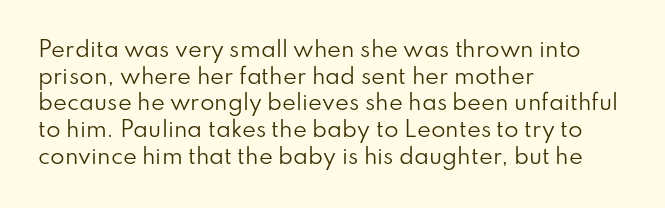
Q: Is the text bold? A: No.
Q: Is the text italic (slanted)? A: No, it is upright.
Q: Is the text underlined? A: No.
Q: How is the paragraph aligned? A: Left-aligned.
Q: Is the spacing between letters normal or unusually wide? A: Normal.
Q: Is the spacing between lines tight, normal or loose? A: Normal.
